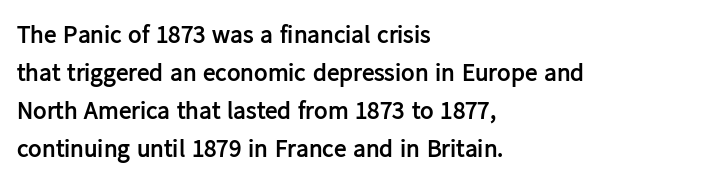
Q: Is the text bold? A: Yes.
Q: Is the text italic (slanted)? A: No, it is upright.
Q: Is the text underlined? A: No.
Q: How is the paragraph aligned? A: Left-aligned.
Q: Is the spacing between letters normal or unusually wide? A: Normal.
Q: Is the spacing between lines tight, normal or loose? A: Normal.
